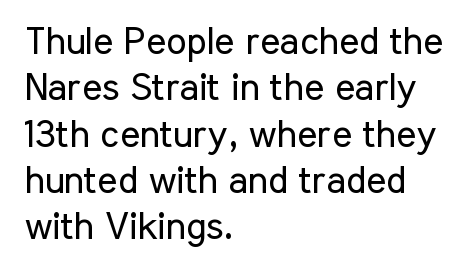
Q: Is the text bold? A: No.
Q: Is the text italic (slanted)? A: No, it is upright.
Q: Is the typeface a serif or a sans-serif typeface? A: Sans-serif.
Q: Is the text underlined? A: No.
Q: How is the paragraph aligned? A: Left-aligned.
Q: Is the spacing between letters normal or unusually wide? A: Normal.
Q: Width (condensed, normal, or wide)? A: Condensed.
Q: Stroke contrast? A: Low.
Q: x-height? A: Medium.
Q: Monospaced? A: No.
